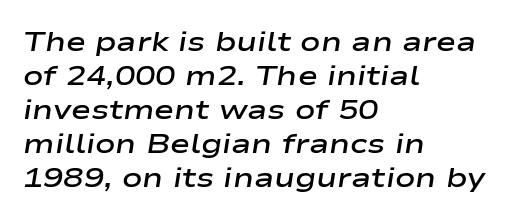
Words float on clear page, feet unadorned. The font is running at a semibold setting, under full bold. The block of text has a typical density, with ordinary space between rows. Alignment: flush left. Compared with typical body copy, the letter spacing here is the same.
